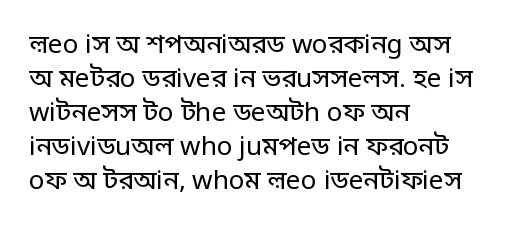
{"italic": "no", "bold": "no", "underline": "no", "align": "left", "line_spacing": "normal", "line_spacing_ratio": 1.31, "letter_spacing": "normal", "letter_spacing_em": 0.0, "glyph_px": 26}
